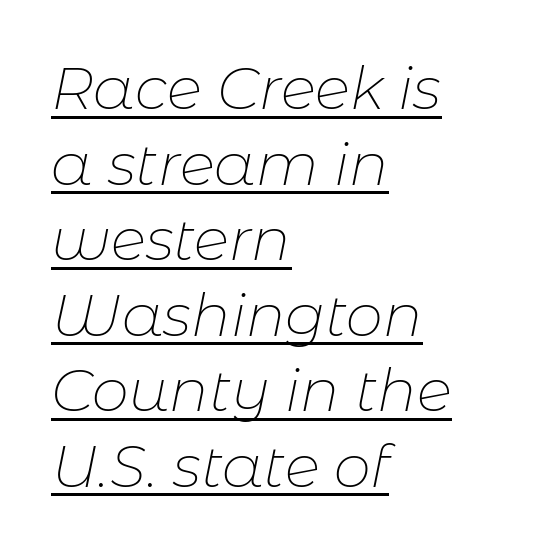
The image shows 59 px thin type, italic (leaning right); set left-aligned, normal line spacing (1.28x), normal letter spacing, underlined; low stroke contrast and a medium x-height.
